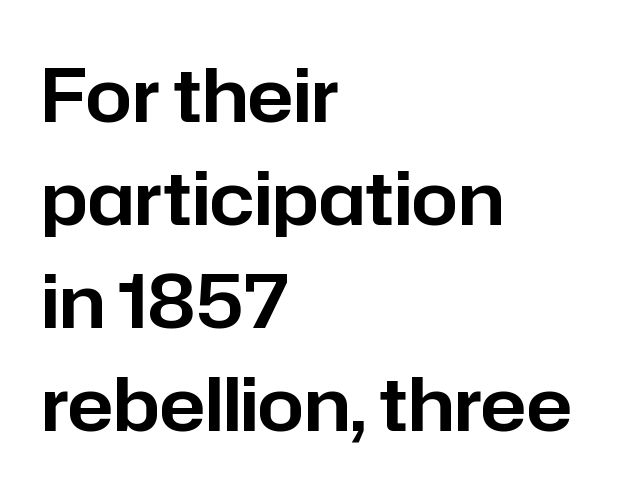
{"serif": "no", "italic": "no", "width": "normal", "stroke_contrast": "low", "x_height": "medium", "monospaced": "no", "underline": "no", "align": "left", "line_spacing": "normal", "line_spacing_ratio": 1.39, "letter_spacing": "normal", "letter_spacing_em": 0.0, "glyph_px": 74}
